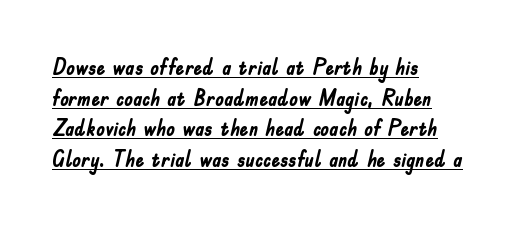
{"bold": "yes", "underline": "yes", "align": "left", "line_spacing": "normal", "line_spacing_ratio": 1.39, "letter_spacing": "normal", "letter_spacing_em": 0.0, "glyph_px": 22}
